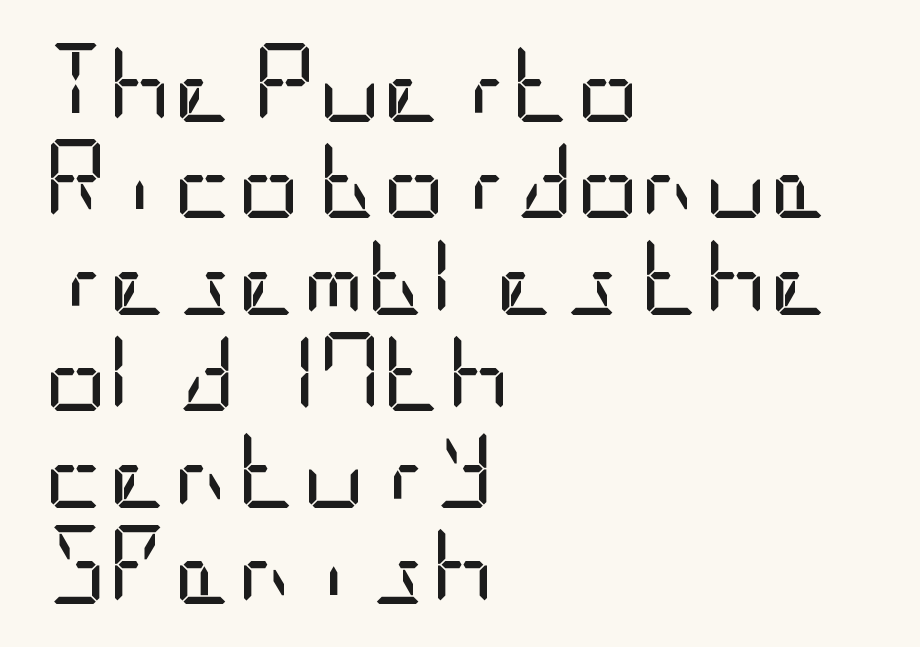
The image shows 79 px regular-weight, condensed sans-serif type, upright; set left-aligned, line spacing 1.22x, normal letter spacing, not underlined; low stroke contrast and a large x-height.
